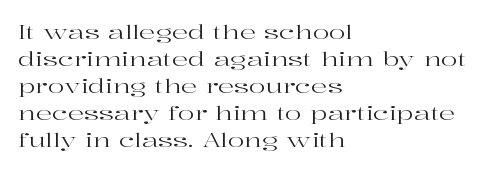
The image shows 20 px text type, upright; set left-aligned, normal line spacing (1.35x), normal letter spacing, not underlined.
